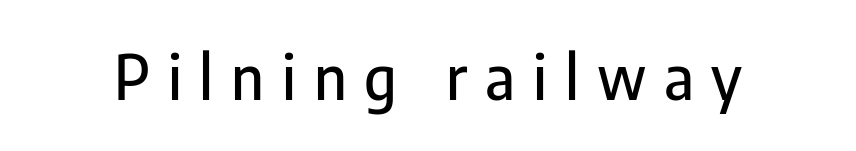
The image shows 61 px condensed sans-serif type, upright; set unusually wide letter spacing (+0.29 em), not underlined; low stroke contrast and a medium x-height.
